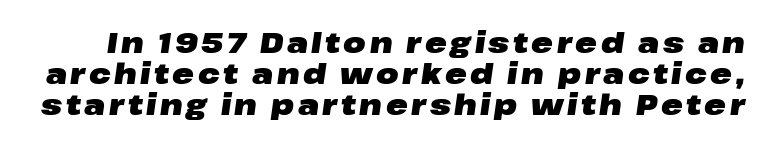
Does the lettering tilt? It does — this is italic. Just letters on the line, the space beneath them empty. The leading is snug, giving the passage a crowded texture. This is heavy type, rendered in bold. You could not count columns in this text — the font is proportionally spaced.
